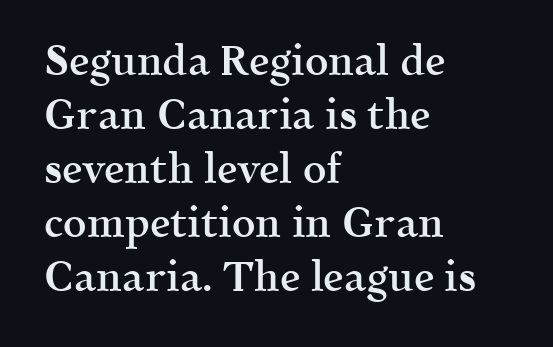
Words float on clear page, feet unadorned. As a designer I'd log this as weight 600, semibold. This sample uses plain, unmodified letter spacing. The face used here is seriffed, in the tradition of book romans. Each letter keeps its own natural width here, so spacing adapts to shape.
